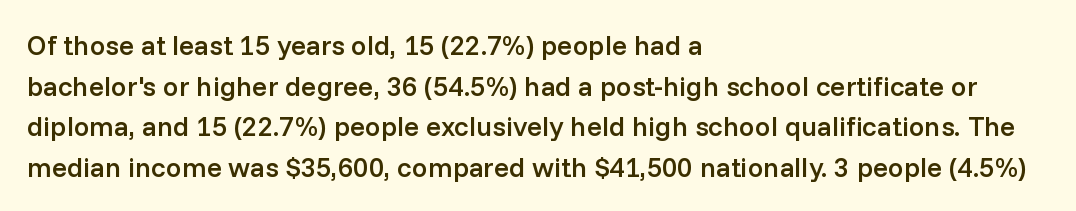
Q: Is the text bold? A: Semi-bold.
Q: Is the text italic (slanted)? A: No, it is upright.
Q: Is the typeface a serif or a sans-serif typeface? A: Sans-serif.
Q: Is the text underlined? A: No.
Q: How is the paragraph aligned? A: Left-aligned.
Q: Is the spacing between letters normal or unusually wide? A: Normal.
Q: Is the spacing between lines tight, normal or loose? A: Normal.
Q: Width (condensed, normal, or wide)? A: Normal.
Q: Stroke contrast? A: Low.
Q: x-height? A: Medium.
Q: Monospaced? A: No.
